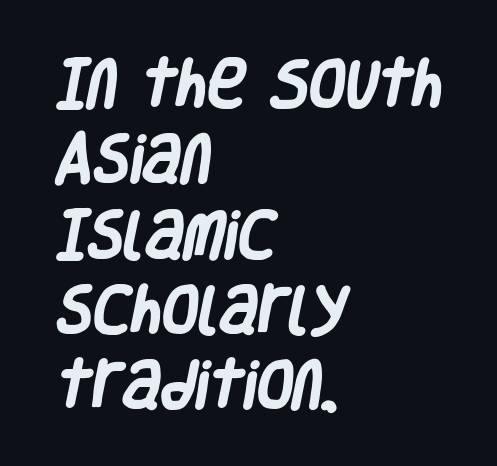
Stroke terminals: plain, sans-serif. Think of a printed novel: that variable character pitch is what you see here. Vertically, the passage feels balanced, rows spaced as you'd expect. Underline: absent. Short and long lines alike share a common starting point at left.
